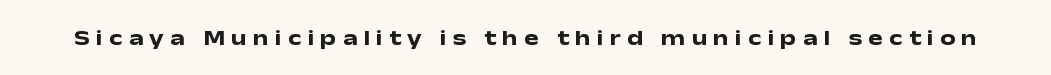
In terms of posture, this sample is upright. Emphasis by weight is at full strength: bold. Descender tails drop into unmarked territory. Loose tracking; the words dissolve into strings of separated letters.
